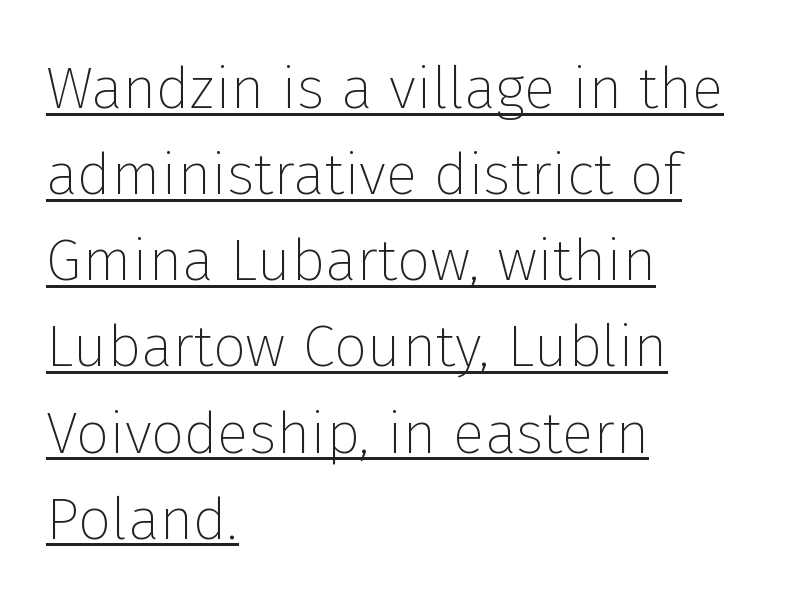
The image shows 59 px thin sans-serif type, upright; set left-aligned, normal line spacing (1.46x), normal letter spacing, underlined; low stroke contrast and a medium x-height.
